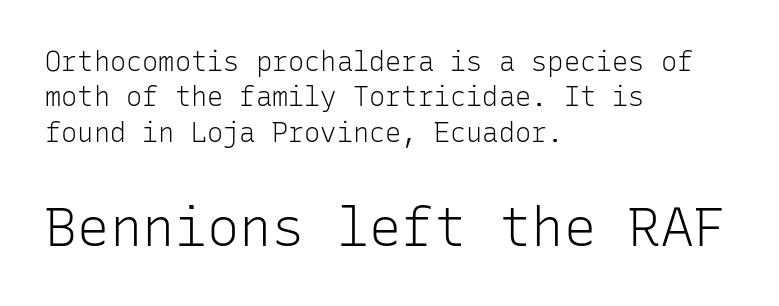
Rows of type keep a routine distance in the vertical direction. The letters look calm and open, with moderate or lighter stems. The rendering uses typewriter-style spacing with identical character cells. Leftover space on each line is placed entirely after the last word. Unlike italic type, these characters show no tilt at all. Check where the strokes stop: nothing finishes them off — pure sans.
